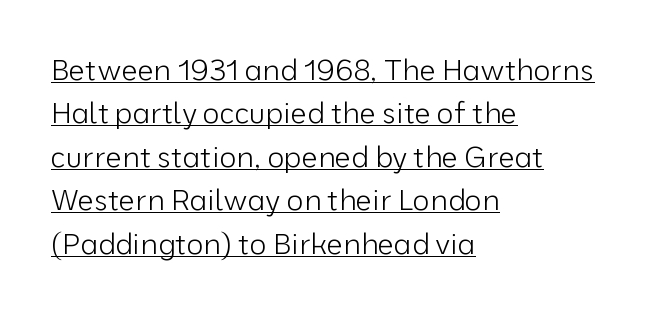
Q: Is the text bold? A: No.
Q: Is the text italic (slanted)? A: No, it is upright.
Q: Is the typeface a serif or a sans-serif typeface? A: Sans-serif.
Q: Is the text underlined? A: Yes.
Q: How is the paragraph aligned? A: Left-aligned.
Q: Is the spacing between letters normal or unusually wide? A: Normal.
Q: Is the spacing between lines tight, normal or loose? A: Normal.
Q: Width (condensed, normal, or wide)? A: Normal.
Q: Stroke contrast? A: Low.
Q: x-height? A: Medium.
Q: Monospaced? A: No.
